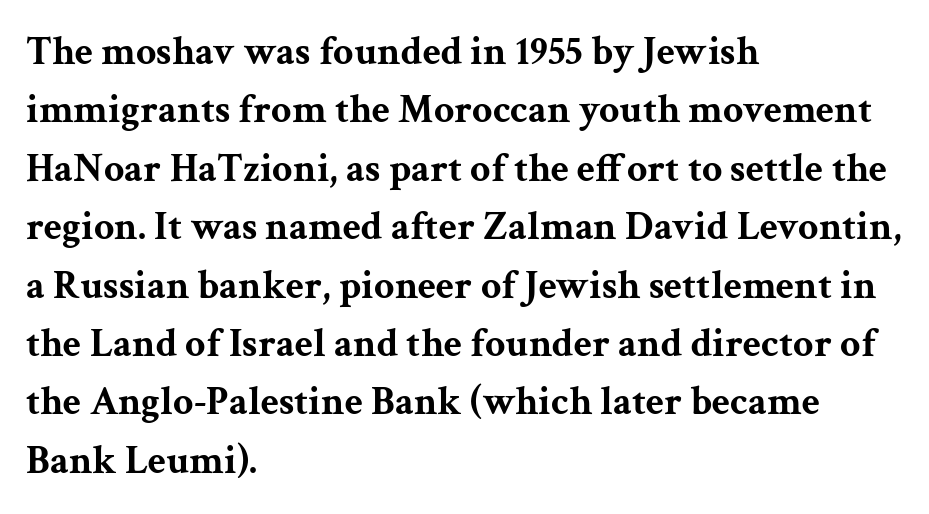
Q: Is the text bold? A: Yes.
Q: Is the text italic (slanted)? A: No, it is upright.
Q: Is the typeface a serif or a sans-serif typeface? A: Serif.
Q: Is the text underlined? A: No.
Q: How is the paragraph aligned? A: Left-aligned.
Q: Is the spacing between letters normal or unusually wide? A: Normal.
Q: Is the spacing between lines tight, normal or loose? A: Normal.
Q: Width (condensed, normal, or wide)? A: Wide.
Q: Stroke contrast? A: Medium.
Q: x-height? A: Medium.
Q: Monospaced? A: No.
